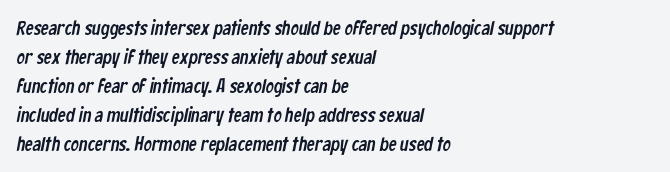
This rendering leaves character spacing at its baseline value. Each new line begins a customary step beneath the previous one. Where is the straight margin? On the left. Glance below the letters and you will spot only blank space.
